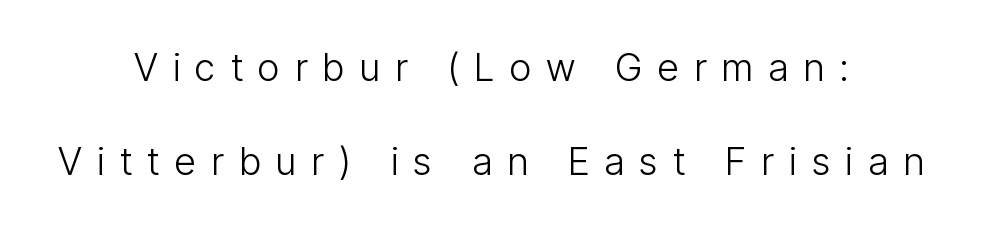
The image shows 38 px light, condensed sans-serif type, upright; set centered, loose line spacing (2.47x), unusually wide letter spacing (+0.4 em), not underlined; low stroke contrast and a medium x-height.
